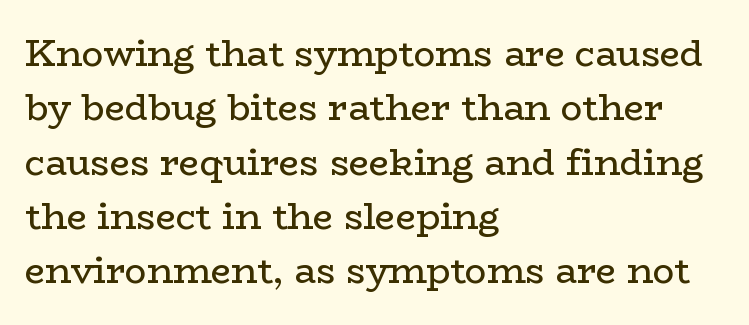
The image shows 36 px regular-weight, wide serif type, upright; set left-aligned, normal line spacing (1.51x), normal letter spacing, not underlined; low stroke contrast and a medium x-height.
